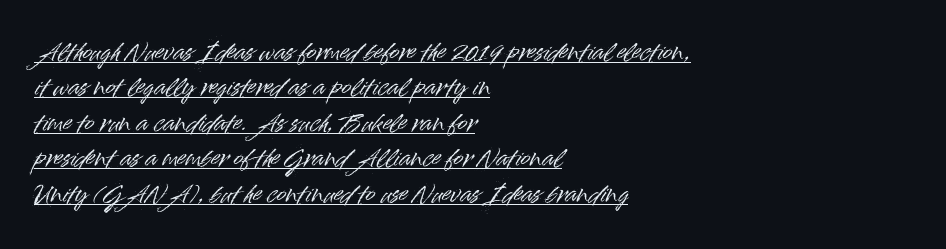
Q: Is the text italic (slanted)? A: Yes.
Q: Is the text underlined? A: Yes.
Q: How is the paragraph aligned? A: Left-aligned.
Q: Is the spacing between letters normal or unusually wide? A: Normal.
Q: Is the spacing between lines tight, normal or loose? A: Normal.
